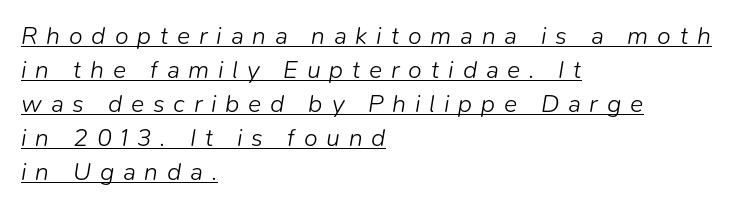
Does the copy run flush right? No — it runs flush left. Decoration check: the copy is underlined. The rendering inserts visible extra space after every character. Weight class: somewhere from thin through regular. Evenly set lines give the paragraph a standard silhouette.
